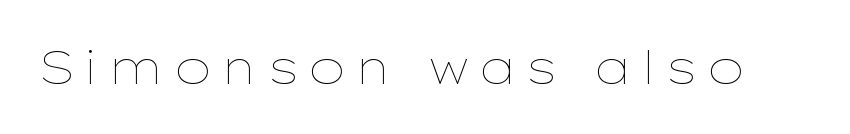
{"italic": "no", "bold": "no", "weight": "thin", "width": "wide", "stroke_contrast": "low", "x_height": "medium", "monospaced": "no", "underline": "no", "glyph_px": 46}
